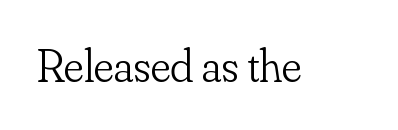
Q: Is the text bold? A: No.
Q: Is the text italic (slanted)? A: No, it is upright.
Q: Is the typeface a serif or a sans-serif typeface? A: Serif.
Q: Is the text underlined? A: No.
Q: Is the spacing between letters normal or unusually wide? A: Normal.
Q: Width (condensed, normal, or wide)? A: Normal.
Q: Stroke contrast? A: Low.
Q: x-height? A: Small.
Q: Monospaced? A: No.
